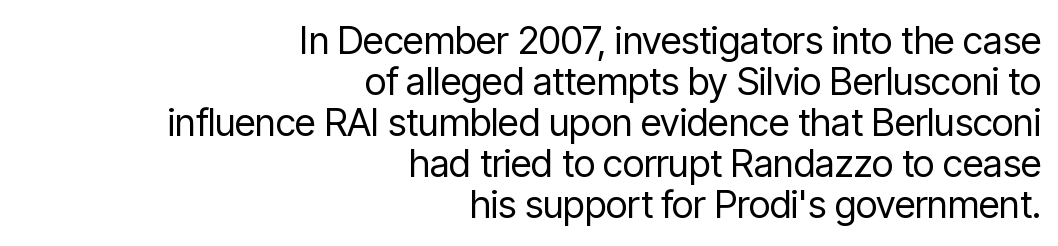
Q: Is the text bold? A: No.
Q: Is the text italic (slanted)? A: No, it is upright.
Q: Is the typeface a serif or a sans-serif typeface? A: Sans-serif.
Q: Is the text underlined? A: No.
Q: How is the paragraph aligned? A: Right-aligned.
Q: Is the spacing between letters normal or unusually wide? A: Normal.
Q: Is the spacing between lines tight, normal or loose? A: Tight.
Q: Width (condensed, normal, or wide)? A: Condensed.
Q: Stroke contrast? A: Low.
Q: x-height? A: Medium.
Q: Monospaced? A: No.
